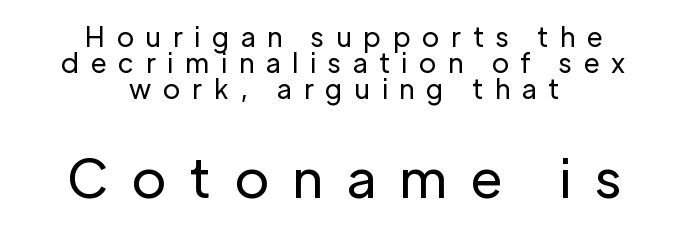
Q: Is the text bold? A: No.
Q: Is the text italic (slanted)? A: No, it is upright.
Q: Is the typeface a serif or a sans-serif typeface? A: Sans-serif.
Q: Is the text underlined? A: No.
Q: How is the paragraph aligned? A: Centered.
Q: Is the spacing between letters normal or unusually wide? A: Unusually wide.
Q: Is the spacing between lines tight, normal or loose? A: Tight.
Q: Which block of text is set in a larger size, the first (top) or the second (bottom)? A: The second (bottom) one.
Q: Width (condensed, normal, or wide)? A: Normal.
Q: Stroke contrast? A: Low.
Q: x-height? A: Medium.
Q: Monospaced? A: No.
